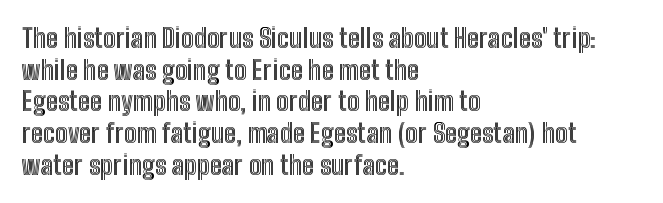
The image shows 26 px text type, upright; set left-aligned, line spacing 1.22x, normal letter spacing, not underlined.
